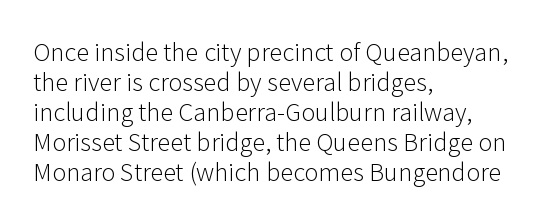
Q: Is the text bold? A: No.
Q: Is the text italic (slanted)? A: No, it is upright.
Q: Is the text underlined? A: No.
Q: How is the paragraph aligned? A: Left-aligned.
Q: Is the spacing between letters normal or unusually wide? A: Normal.
Q: Is the spacing between lines tight, normal or loose? A: Normal.
